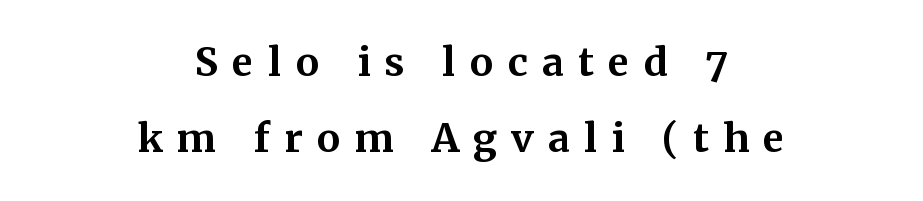
A typesetter would call this leading open, well beyond the default. Short note: letters widely spaced. Italic? Not at all — the glyphs are vertical. Lines of text with bare space underneath. The rendering positions every line midway between the sides.
